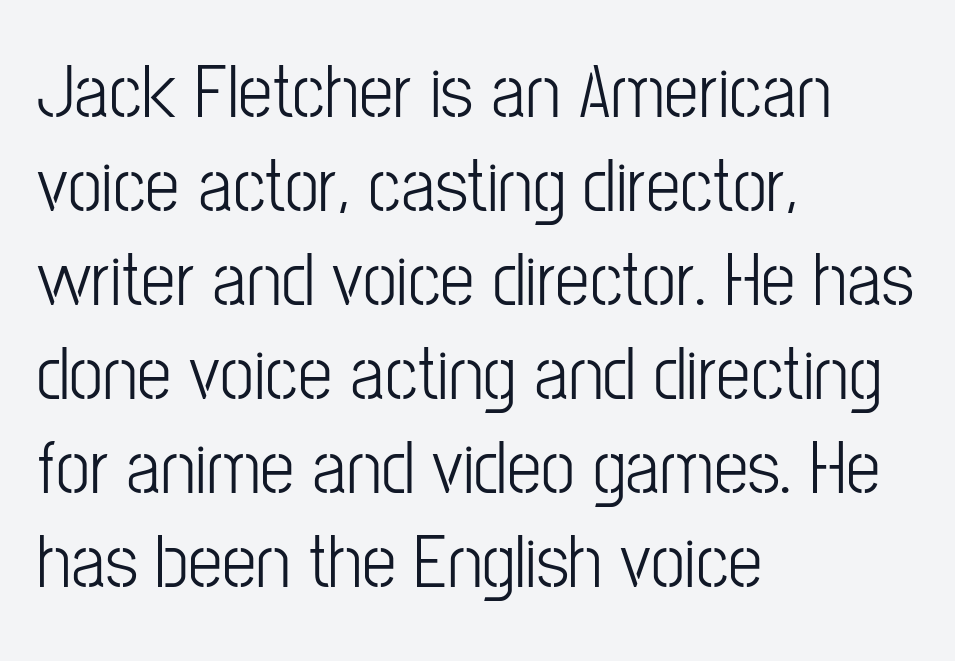
{"serif": "no", "italic": "no", "width": "condensed", "stroke_contrast": "low", "x_height": "medium", "monospaced": "no", "underline": "no", "align": "left", "line_spacing_ratio": 1.22, "letter_spacing": "normal", "letter_spacing_em": 0.0, "glyph_px": 77}
